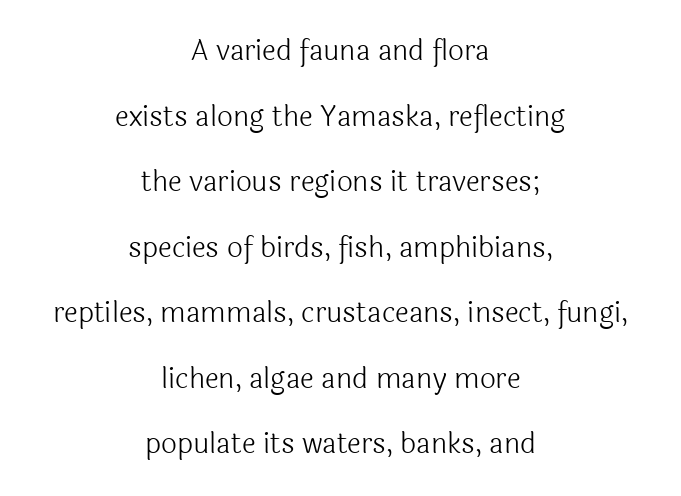
{"serif": "no", "italic": "no", "bold": "no", "weight": "light", "width": "normal", "x_height": "medium", "monospaced": "no", "underline": "no", "align": "center", "line_spacing": "loose", "line_spacing_ratio": 2.34, "letter_spacing": "normal", "letter_spacing_em": 0.0, "glyph_px": 28}
